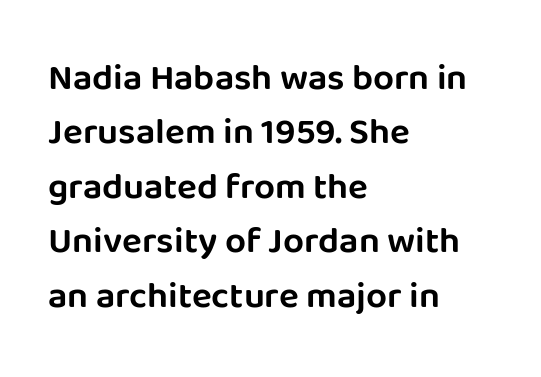
{"serif": "no", "italic": "no", "width": "normal", "stroke_contrast": "low", "x_height": "large", "monospaced": "no", "underline": "no", "align": "left", "line_spacing": "normal", "line_spacing_ratio": 1.47, "letter_spacing": "normal", "letter_spacing_em": 0.0, "glyph_px": 37}
